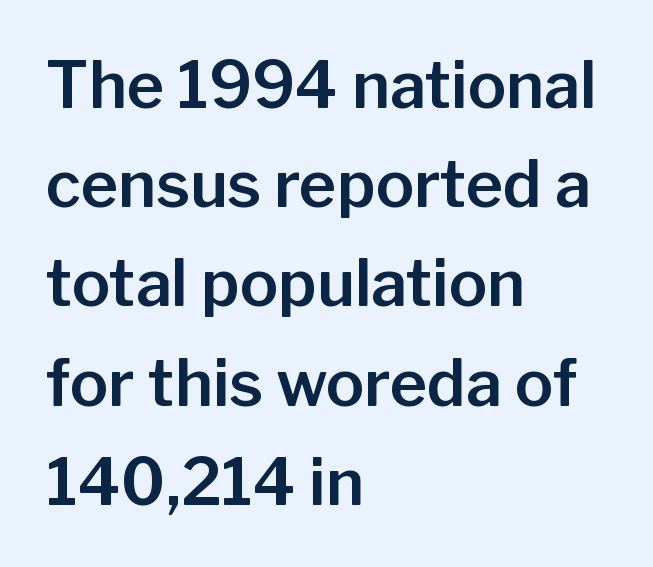
The image shows 64 px sans-serif type, upright; set left-aligned, normal line spacing (1.55x), normal letter spacing, not underlined; low stroke contrast and a medium x-height.
